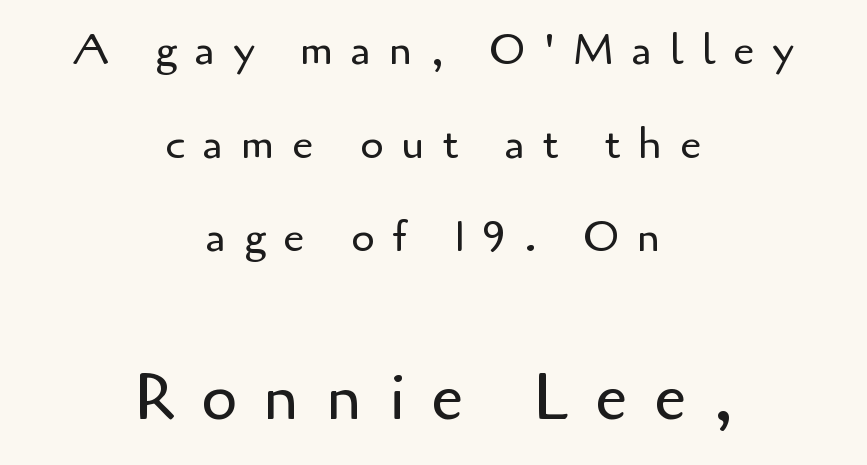
Is there any slant? The stems are plumb. Quick note: interline space is abundant. What stands out about the letter spacing? Its width — letters are far apart. Looks like regular typesetting: each glyph gets only the width it needs.
